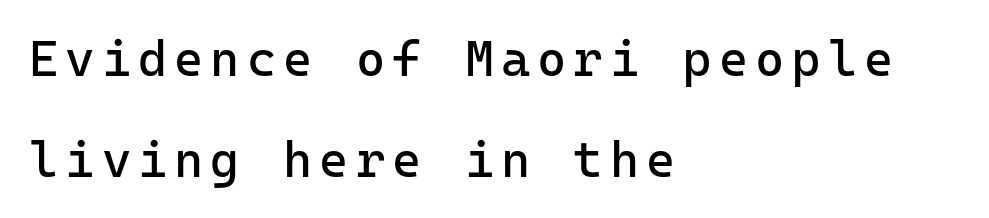
The image shows 50 px regular-weight sans-serif type, upright, monospaced; set left-aligned, loose line spacing (2.02x), not underlined; low stroke contrast and a medium x-height.
